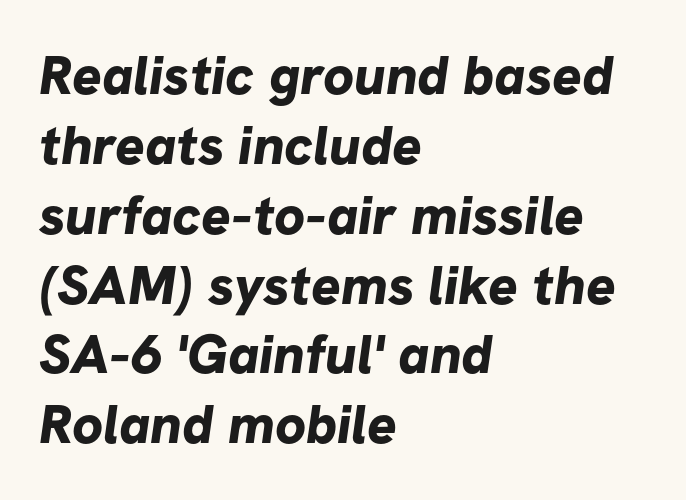
Bare-footed words on every line. The strokes are fattened all the way to bold. The letters carry no serifs — their stems end cleanly without finishing strokes. You could not count columns in this text — the font is proportionally spaced. A student would call this left alignment; a typographer would say flush left, rag right.
